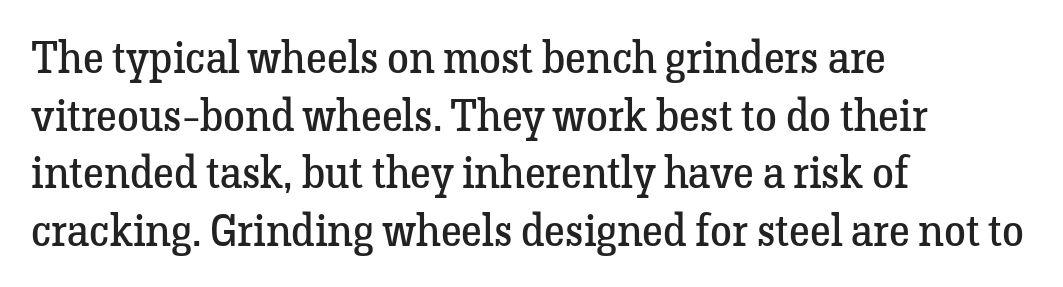
The image shows 44 px regular-weight serif type, upright; set left-aligned, normal line spacing (1.31x), normal letter spacing, not underlined; low stroke contrast and a medium x-height.
